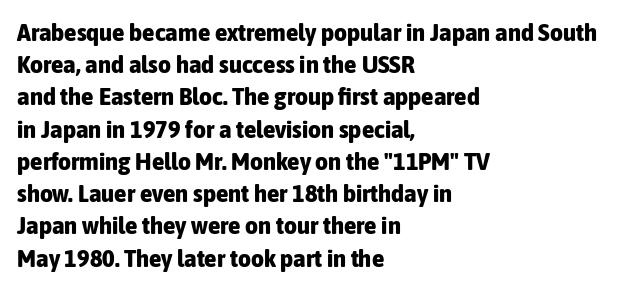
The lines sit at an ordinary, default distance from one another. Italic? Not at all — the glyphs are vertical. This rendering leaves character spacing at its baseline value. A student would call this left alignment; a typographer would say flush left, rag right.
